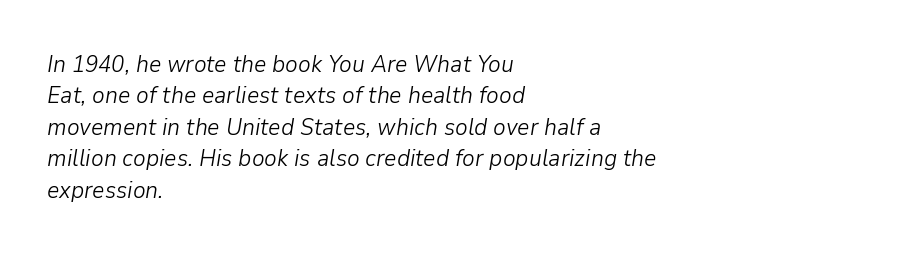
{"italic": "yes", "lean": "right", "slant_degrees": 9, "bold": "no", "underline": "no", "align": "left", "line_spacing": "normal", "line_spacing_ratio": 1.31, "letter_spacing": "normal", "letter_spacing_em": 0.0, "glyph_px": 24}
